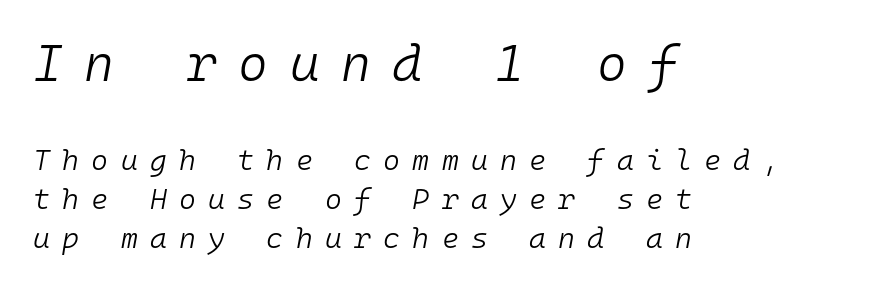
The image shows 51 px light type, italic (leaning right), monospaced; set left-aligned, normal line spacing (1.35x), unusually wide letter spacing (+0.42 em), not underlined; the first (top) block is 1.76x larger; low stroke contrast and a medium x-height.
